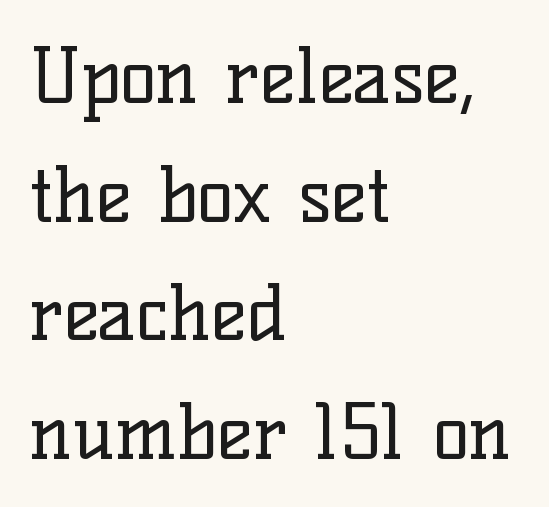
Q: Is the text bold? A: No.
Q: Is the text italic (slanted)? A: No, it is upright.
Q: Is the typeface a serif or a sans-serif typeface? A: Serif.
Q: Is the text underlined? A: No.
Q: How is the paragraph aligned? A: Left-aligned.
Q: Is the spacing between letters normal or unusually wide? A: Normal.
Q: Is the spacing between lines tight, normal or loose? A: Normal.
Q: Width (condensed, normal, or wide)? A: Normal.
Q: Stroke contrast? A: Low.
Q: x-height? A: Medium.
Q: Monospaced? A: No.
